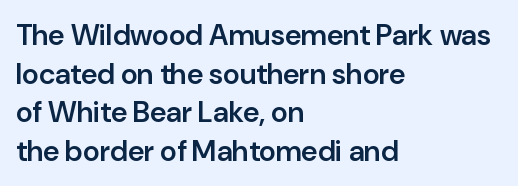
Q: Is the text bold? A: Semi-bold.
Q: Is the text italic (slanted)? A: No, it is upright.
Q: Is the typeface a serif or a sans-serif typeface? A: Sans-serif.
Q: Is the text underlined? A: No.
Q: How is the paragraph aligned? A: Left-aligned.
Q: Is the spacing between letters normal or unusually wide? A: Normal.
Q: Is the spacing between lines tight, normal or loose? A: Normal.
Q: Width (condensed, normal, or wide)? A: Normal.
Q: Stroke contrast? A: Low.
Q: x-height? A: Medium.
Q: Monospaced? A: No.
